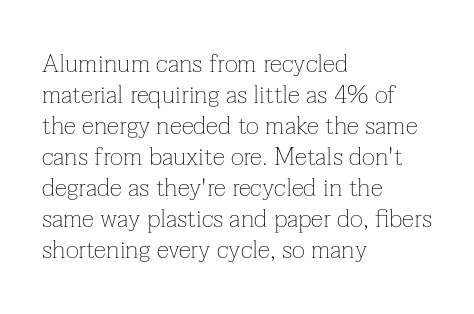
A light-to-regular cut is what we see here. Clear beneath every line of the passage. Vertical strokes here are truly vertical. The passage shown has conventional tracking throughout. Leftover space on each line is placed entirely after the last word.
